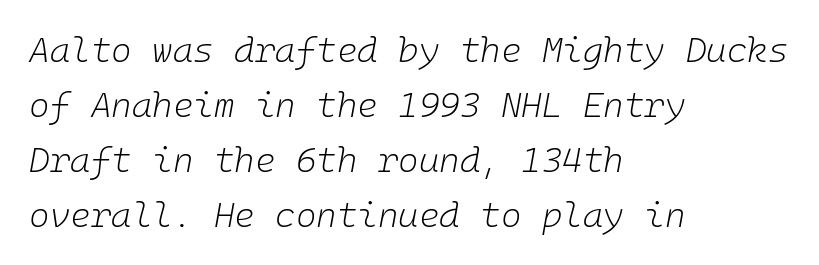
{"italic": "yes", "lean": "right", "slant_degrees": 10, "bold": "no", "weight": "light", "width": "normal", "stroke_contrast": "low", "x_height": "medium", "underline": "no", "align": "left", "line_spacing": "normal", "line_spacing_ratio": 1.57, "letter_spacing": "normal", "letter_spacing_em": 0.0, "glyph_px": 35}
